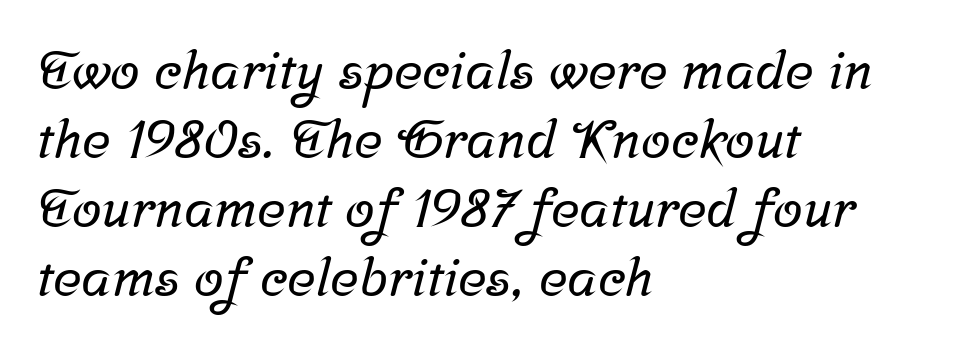
{"width": "normal", "stroke_contrast": "low", "x_height": "medium", "monospaced": "no", "underline": "no", "align": "left", "line_spacing": "normal", "line_spacing_ratio": 1.28, "letter_spacing": "normal", "letter_spacing_em": 0.0, "glyph_px": 54}
